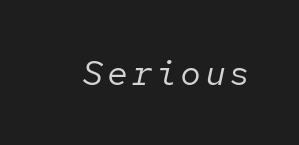
Underline: absent. The weight tops out at a normal text grade. The rendering applies a slant to the glyphs. This sample has the even, mechanical cadence of fixed-width lettering.
